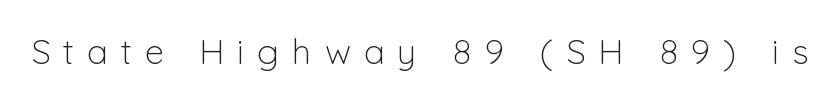
Serifs: no, the terminals of the letterforms are clean. Lines of text with bare space underneath. You could not count columns in this text — the font is proportionally spaced. You can tell it's not italic because the verticals are truly vertical. Substantial extra tracking has been applied to these lines. The characters are drawn with everyday or finer stroke widths.
